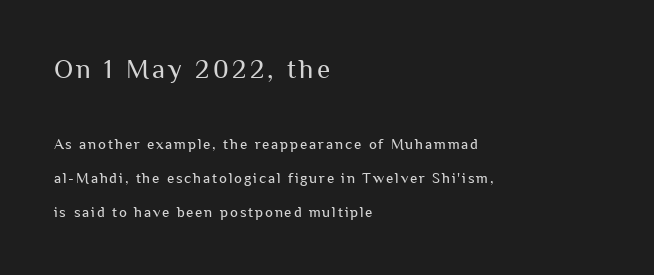
The image shows 27 px text type, upright; set left-aligned, loose line spacing (2.25x), not underlined; the first (top) block is 1.8x larger.
